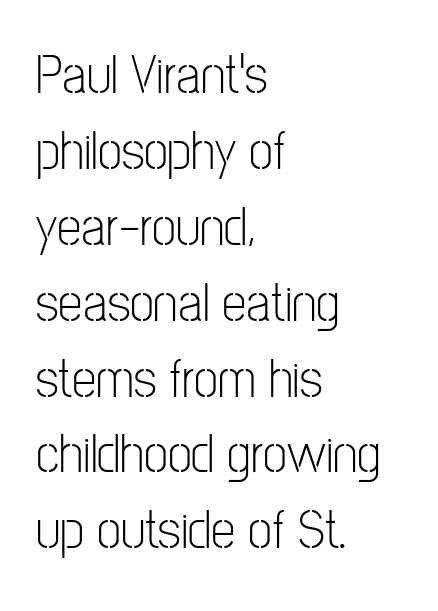
The image shows 55 px light, condensed sans-serif type, upright; set left-aligned, normal line spacing (1.38x), normal letter spacing, not underlined; low stroke contrast and a medium x-height.
